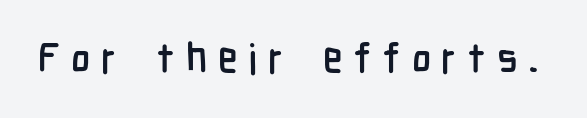
{"serif": "no", "italic": "no", "width": "condensed", "stroke_contrast": "low", "x_height": "medium", "monospaced": "no", "underline": "no", "letter_spacing": "wide", "letter_spacing_em": 0.26, "glyph_px": 41}
